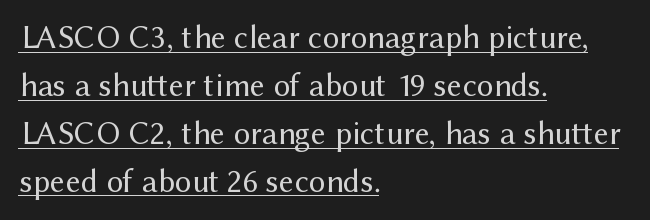
{"serif": "no", "italic": "no", "bold": "no", "weight": "regular", "width": "normal", "stroke_contrast": "medium", "x_height": "medium", "monospaced": "no", "underline": "yes", "align": "left", "line_spacing": "normal", "line_spacing_ratio": 1.45, "letter_spacing": "normal", "letter_spacing_em": 0.0, "glyph_px": 33}
